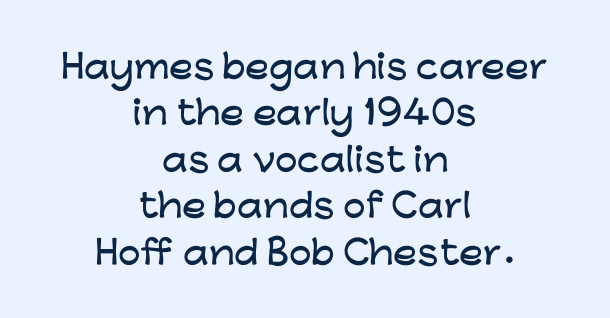
In terms of leading, this rendering sits right in the middle. Observe the ordinary spacing: letters are neighbours, not strangers. Which margin do the lines hug? Neither — every line sits in the middle. Glance below the letters and you will spot only blank space. The letters advance in unequal steps, a hallmark of proportional type.
